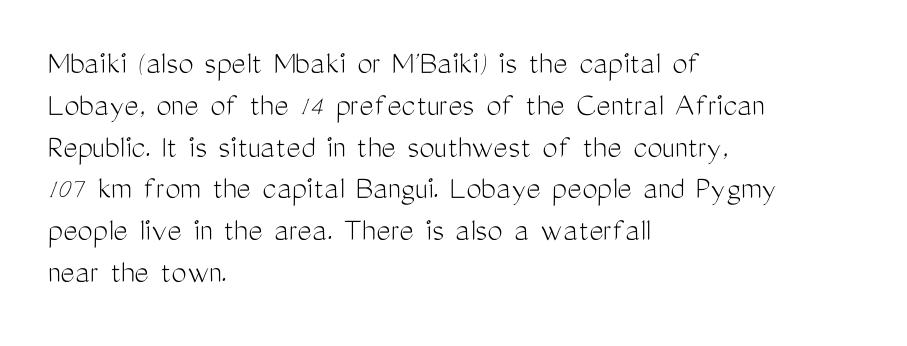
The passage shown is typed in a proportional face where columns would drift. Caption: multi-line text, flush left, ragged right. Any mark beneath the type? The region is blank. Serif or sans? Sans — the stroke terminals are bare. Posture: straight, roman, zero tilt.
